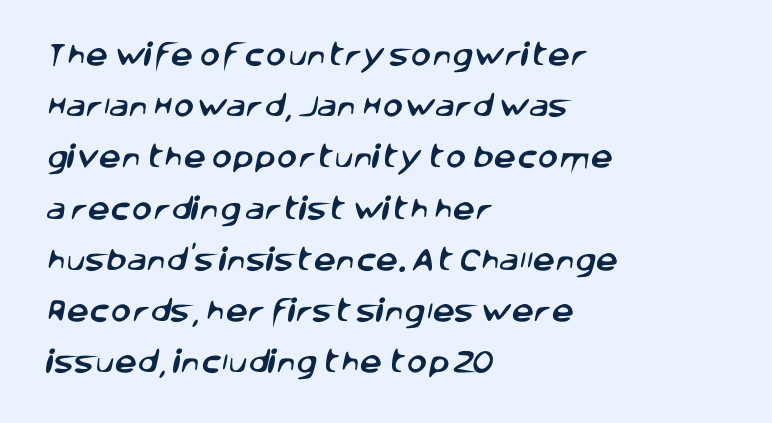
The rendering anchors every line to the left-hand side. The line texture is even and compact thanks to regular tracking. Students, observe: this is what heavily led, spacious text looks like. Underlining? Definitely not there.
